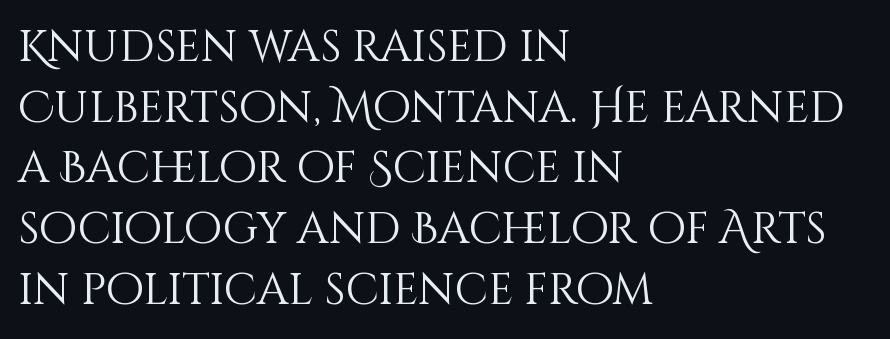
Is this a fixed-width face? No — the glyphs have proportional, varying widths. The typesetting does not lean heavy: it is not bold. This sample uses plain, unmodified letter spacing. The gap between lines stays unmarked. A typesetter would call this leading conventional body-copy spacing.
